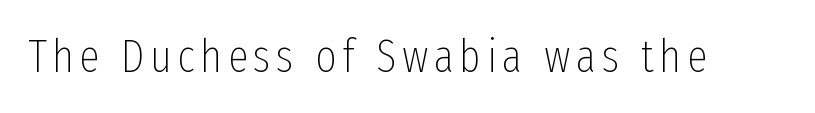
Varying glyph widths throughout — classic text-font behaviour. Check the space under the baseline: it is left empty. The lettering stays uniformly vertical, giving the passage a roman look. Vertical stems look standard width or narrower in stroke. Are there feet on the stems? There aren't — it's a sans.
